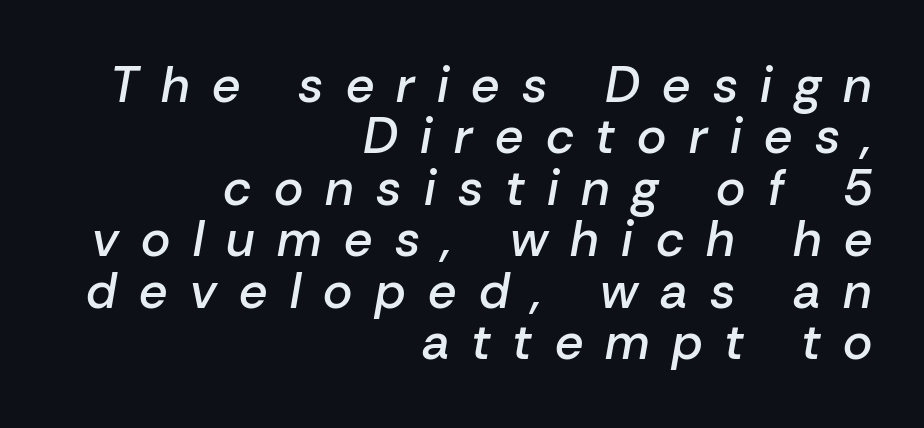
The image shows 50 px semibold type, italic (leaning right); set right-aligned, tight line spacing (1.03x), unusually wide letter spacing (+0.45 em), not underlined; low stroke contrast and a medium x-height.
